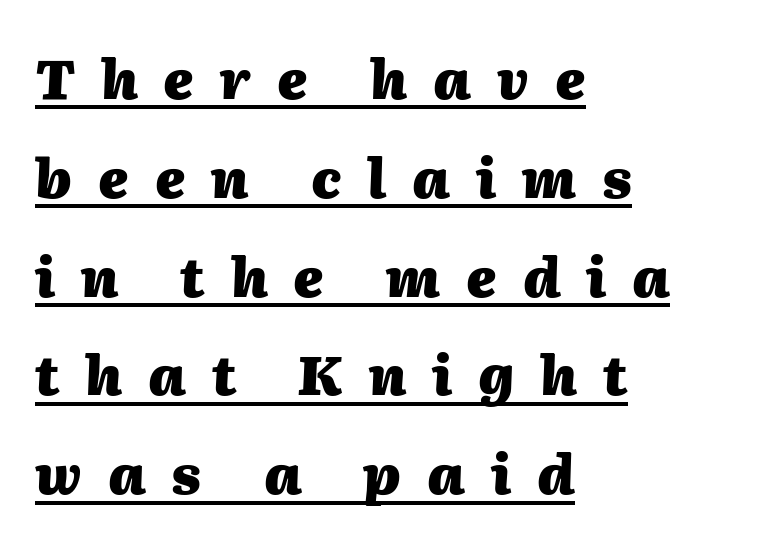
{"italic": "yes", "lean": "right", "slant_degrees": 2, "bold": "yes", "weight": "heavy", "width": "normal", "stroke_contrast": "medium", "x_height": "medium", "monospaced": "no", "underline": "yes", "align": "left", "line_spacing_ratio": 1.83, "letter_spacing": "wide", "letter_spacing_em": 0.48, "glyph_px": 54}
